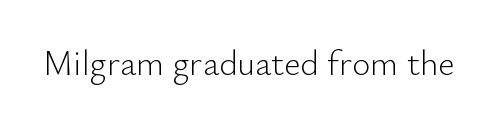
The foot of each line stays bare and open. Characters follow at the spacing the type designer built in. It's the straight-up-and-down kind of type. Serifs: no, the terminals of the letterforms are clean. Note the varied advance widths — an 'i' is clearly narrower than an 'm'. Weight: not bold — regular or lighter.
